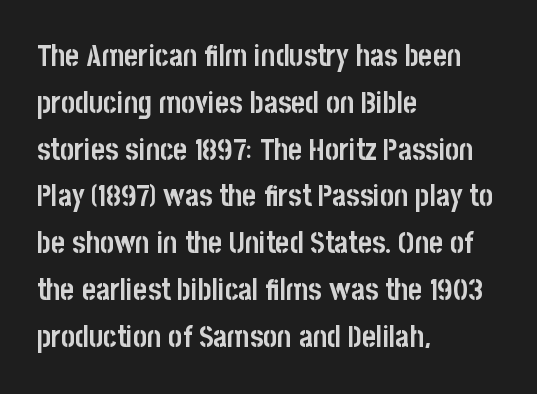
Q: Is the text bold? A: Yes.
Q: Is the text italic (slanted)? A: No, it is upright.
Q: Is the typeface a serif or a sans-serif typeface? A: Sans-serif.
Q: Is the text underlined? A: No.
Q: How is the paragraph aligned? A: Left-aligned.
Q: Is the spacing between letters normal or unusually wide? A: Normal.
Q: Is the spacing between lines tight, normal or loose? A: Normal.
Q: Width (condensed, normal, or wide)? A: Condensed.
Q: Stroke contrast? A: Low.
Q: x-height? A: Large.
Q: Monospaced? A: No.
